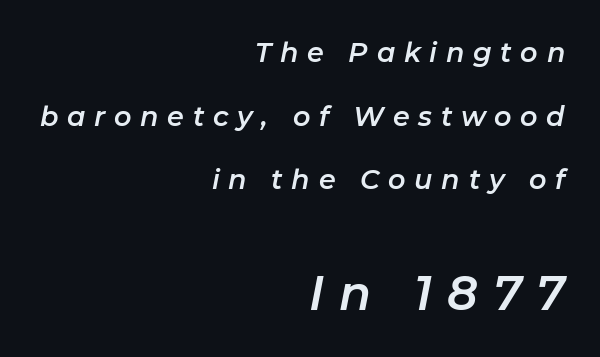
Q: Is the text italic (slanted)? A: Yes, it leans right by about 11 degrees.
Q: Is the text underlined? A: No.
Q: How is the paragraph aligned? A: Right-aligned.
Q: Is the spacing between letters normal or unusually wide? A: Unusually wide.
Q: Is the spacing between lines tight, normal or loose? A: Loose.
Q: Which block of text is set in a larger size, the first (top) or the second (bottom)? A: The second (bottom) one.
Q: Width (condensed, normal, or wide)? A: Normal.
Q: Stroke contrast? A: Low.
Q: x-height? A: Medium.
Q: Monospaced? A: No.
